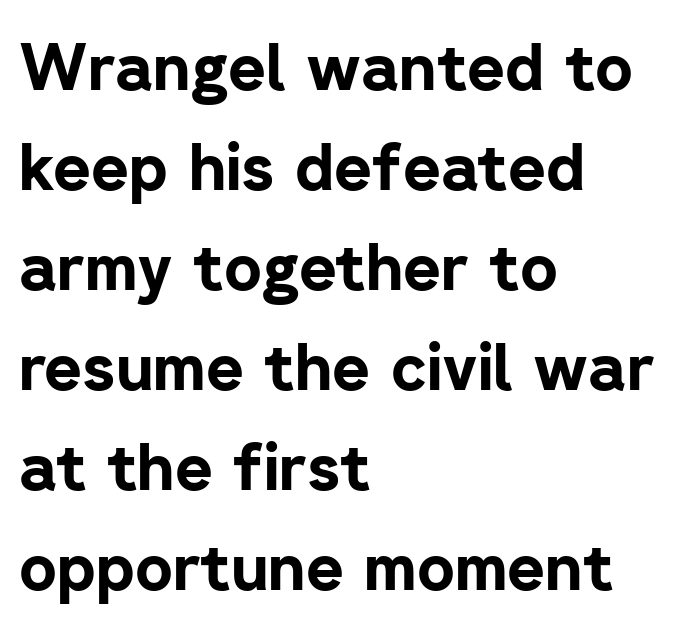
Q: Is the text bold? A: Yes.
Q: Is the text italic (slanted)? A: No, it is upright.
Q: Is the typeface a serif or a sans-serif typeface? A: Sans-serif.
Q: Is the text underlined? A: No.
Q: How is the paragraph aligned? A: Left-aligned.
Q: Is the spacing between letters normal or unusually wide? A: Normal.
Q: Is the spacing between lines tight, normal or loose? A: Normal.
Q: Width (condensed, normal, or wide)? A: Normal.
Q: Stroke contrast? A: Low.
Q: x-height? A: Medium.
Q: Monospaced? A: No.
